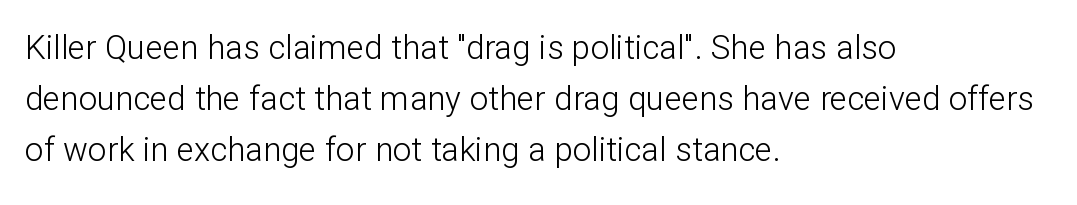
Q: Is the text bold? A: No.
Q: Is the text italic (slanted)? A: No, it is upright.
Q: Is the typeface a serif or a sans-serif typeface? A: Sans-serif.
Q: Is the text underlined? A: No.
Q: How is the paragraph aligned? A: Left-aligned.
Q: Is the spacing between letters normal or unusually wide? A: Normal.
Q: Is the spacing between lines tight, normal or loose? A: Normal.
Q: Width (condensed, normal, or wide)? A: Normal.
Q: Stroke contrast? A: Low.
Q: x-height? A: Medium.
Q: Monospaced? A: No.
